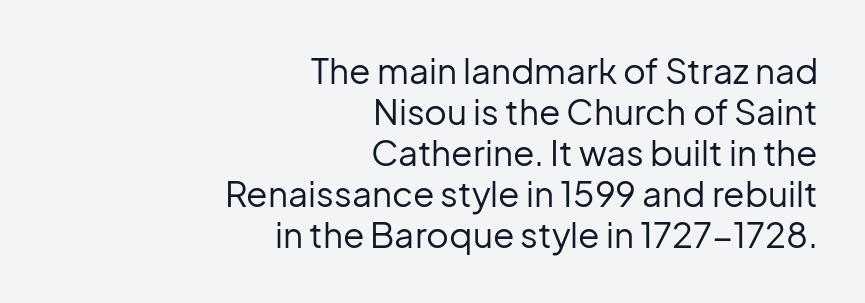
Q: Is the text bold? A: No.
Q: Is the text italic (slanted)? A: No, it is upright.
Q: Is the typeface a serif or a sans-serif typeface? A: Sans-serif.
Q: Is the text underlined? A: No.
Q: How is the paragraph aligned? A: Right-aligned.
Q: Is the spacing between letters normal or unusually wide? A: Normal.
Q: Width (condensed, normal, or wide)? A: Normal.
Q: Stroke contrast? A: Low.
Q: x-height? A: Medium.
Q: Monospaced? A: No.
